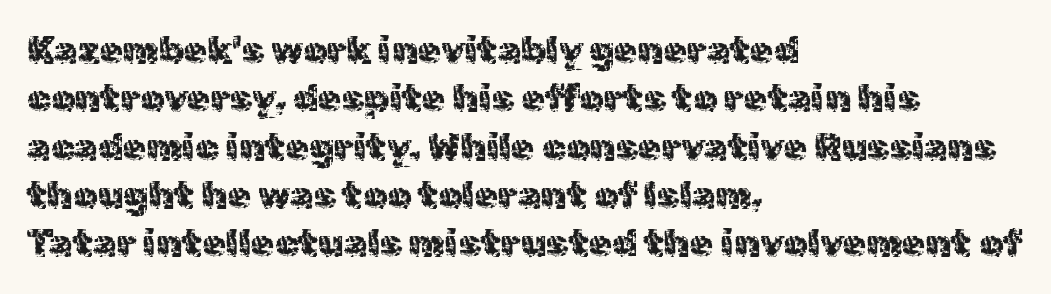
{"serif": "no", "italic": "no", "bold": "no", "weight": "regular", "width": "normal", "x_height": "medium", "monospaced": "no", "underline": "no", "align": "left", "line_spacing": "normal", "line_spacing_ratio": 1.27, "letter_spacing": "normal", "letter_spacing_em": 0.0, "glyph_px": 38}
